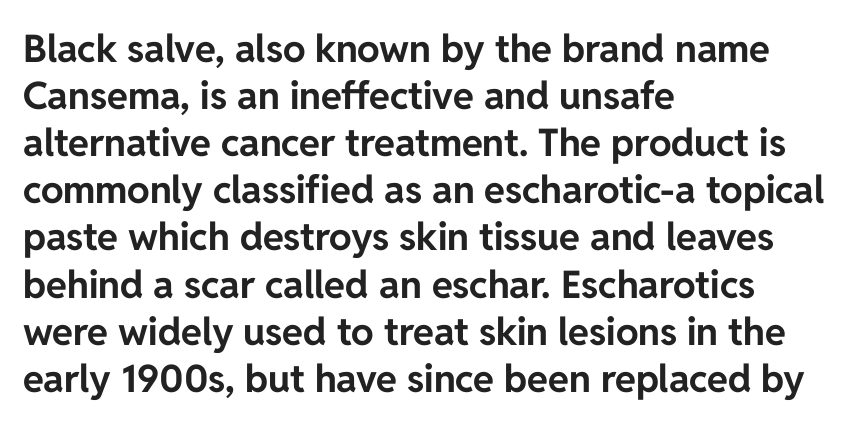
{"serif": "no", "italic": "no", "bold": "yes", "weight": "bold", "width": "normal", "stroke_contrast": "low", "x_height": "medium", "monospaced": "no", "underline": "no", "align": "left", "line_spacing_ratio": 1.24, "letter_spacing": "normal", "letter_spacing_em": 0.0, "glyph_px": 38}
